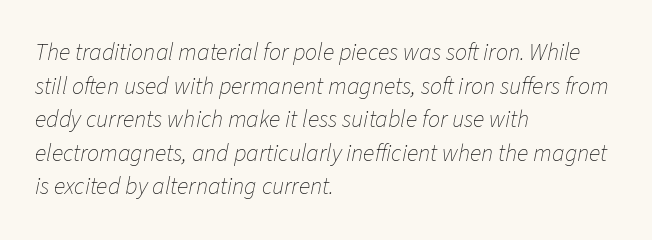
Q: Is the text bold? A: No.
Q: Is the text italic (slanted)? A: Yes, it leans right by about 11 degrees.
Q: Is the text underlined? A: No.
Q: How is the paragraph aligned? A: Left-aligned.
Q: Is the spacing between letters normal or unusually wide? A: Normal.
Q: Is the spacing between lines tight, normal or loose? A: Normal.
